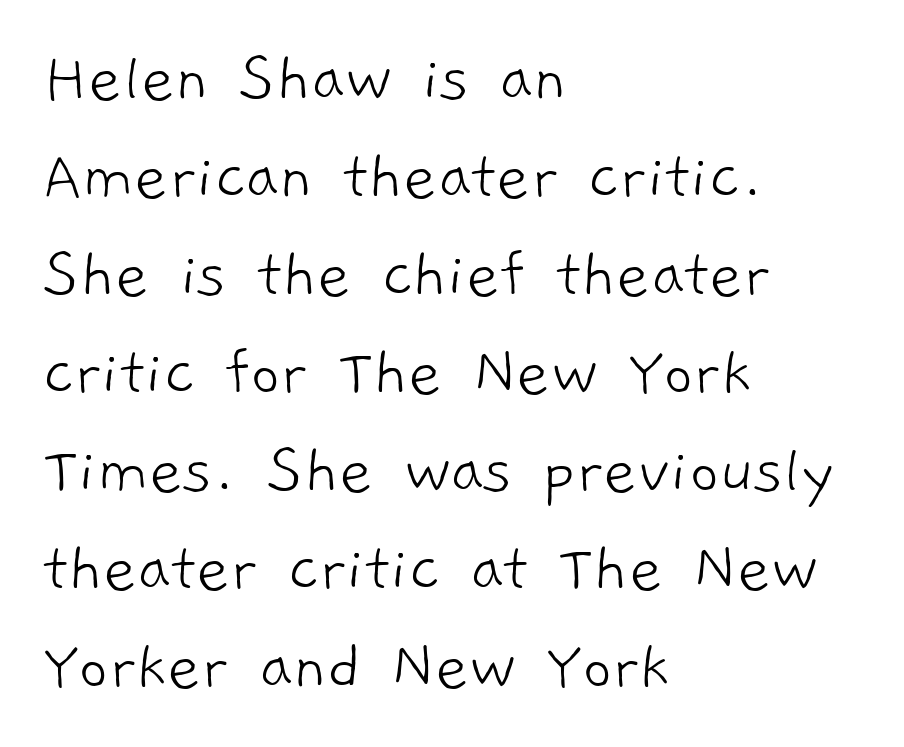
This sample uses plain, unmodified letter spacing. The face used here is proportionally spaced, like ordinary book or web type. The line-height multiplier appears to be the usual default. Every row of glyphs begins at an identical x-position on the left. The strip under each line holds only bare page.
